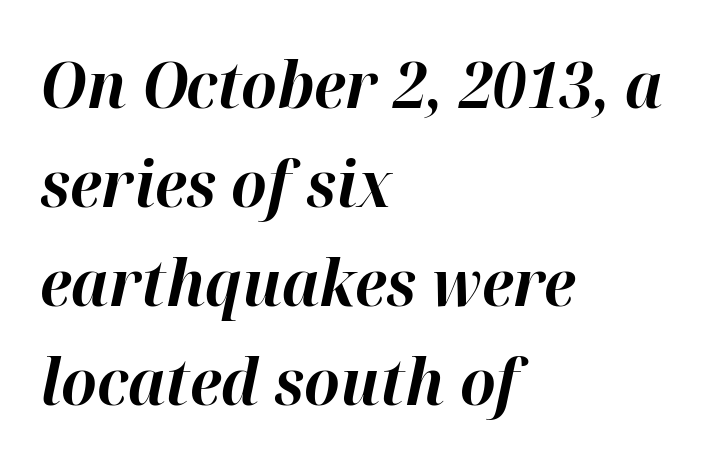
Q: Is the text bold? A: Yes.
Q: Is the text italic (slanted)? A: Yes, it leans right by about 12 degrees.
Q: Is the text underlined? A: No.
Q: How is the paragraph aligned? A: Left-aligned.
Q: Is the spacing between letters normal or unusually wide? A: Normal.
Q: Is the spacing between lines tight, normal or loose? A: Normal.
Q: Width (condensed, normal, or wide)? A: Normal.
Q: Stroke contrast? A: High.
Q: x-height? A: Medium.
Q: Monospaced? A: No.
